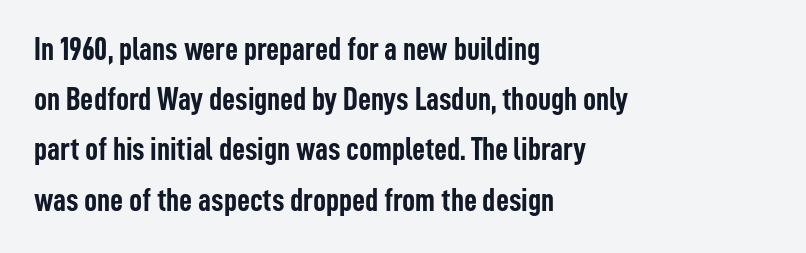
Q: Is the text bold? A: Yes.
Q: Is the text italic (slanted)? A: No, it is upright.
Q: Is the typeface a serif or a sans-serif typeface? A: Sans-serif.
Q: Is the text underlined? A: No.
Q: How is the paragraph aligned? A: Left-aligned.
Q: Is the spacing between letters normal or unusually wide? A: Normal.
Q: Is the spacing between lines tight, normal or loose? A: Normal.
Q: Width (condensed, normal, or wide)? A: Condensed.
Q: Stroke contrast? A: Low.
Q: x-height? A: Medium.
Q: Monospaced? A: No.
